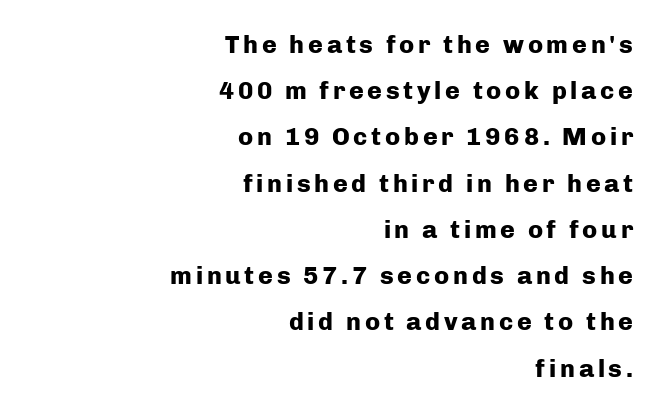
{"italic": "no", "bold": "yes", "underline": "no", "align": "right", "line_spacing_ratio": 1.85, "glyph_px": 25}
